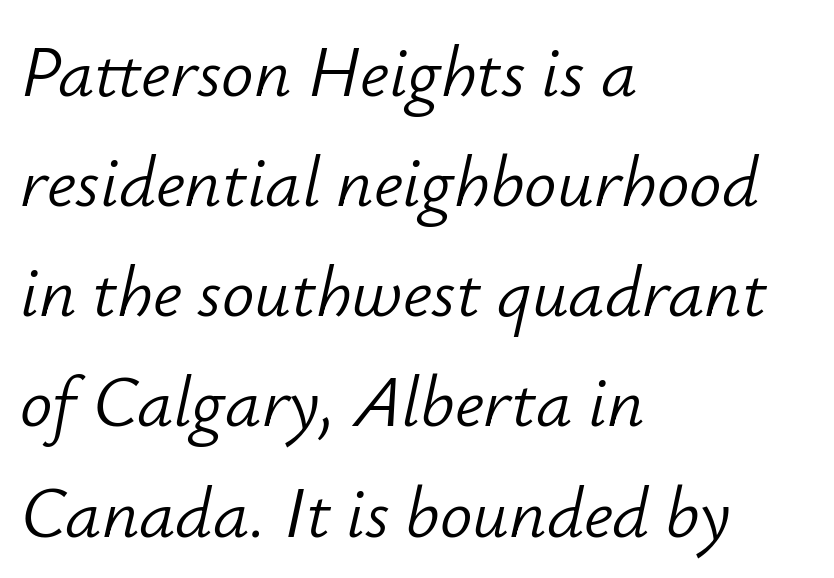
The line-height multiplier appears to be the usual default. Plain, unruled lines of type. Spacing verdict: proportional, widths tailored to each character. This reads as an unemphasized weight, regular at the heaviest. Rendered with sloped, italic letterforms. The lines in this sample share a left origin and differ only in where they stop.
